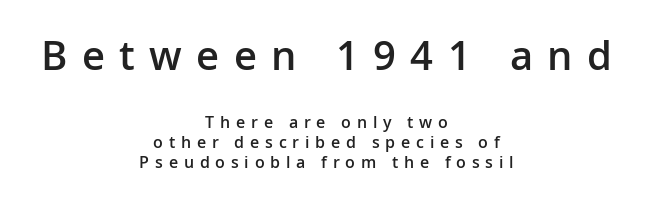
{"serif": "no", "italic": "no", "bold": "semi", "weight": "semibold", "width": "normal", "stroke_contrast": "low", "x_height": "medium", "monospaced": "no", "underline": "no", "align": "center", "line_spacing_ratio": 1.23, "letter_spacing": "wide", "letter_spacing_em": 0.36, "larger_block": "first", "size_ratio": 2.5, "glyph_px": 40}
